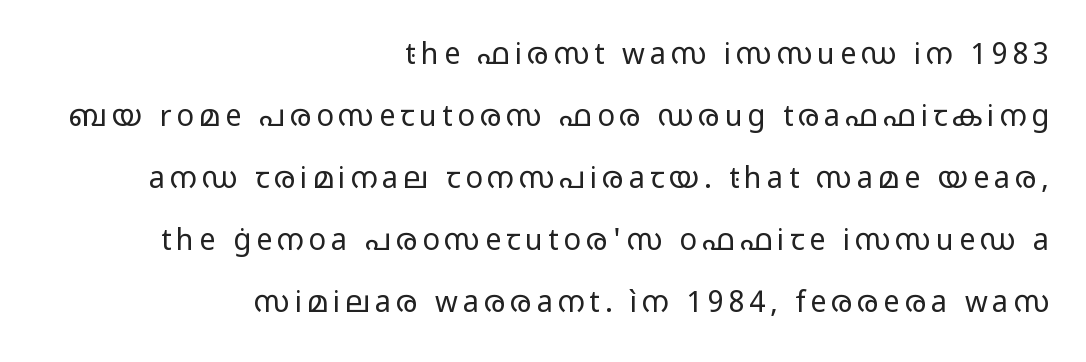
Q: Is the text bold? A: No.
Q: Is the text italic (slanted)? A: No, it is upright.
Q: Is the typeface a serif or a sans-serif typeface? A: Sans-serif.
Q: Is the text underlined? A: No.
Q: How is the paragraph aligned? A: Right-aligned.
Q: Is the spacing between lines tight, normal or loose? A: Loose.
Q: Width (condensed, normal, or wide)? A: Wide.
Q: Stroke contrast? A: Low.
Q: x-height? A: Medium.
Q: Monospaced? A: No.
